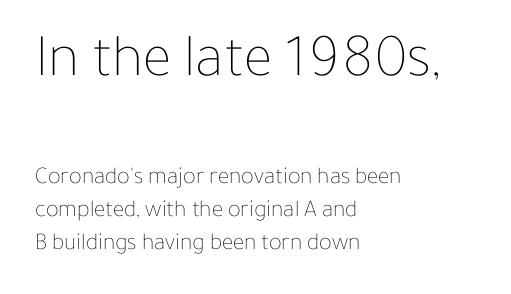
Q: Is the text bold? A: No.
Q: Is the text italic (slanted)? A: No, it is upright.
Q: Is the text underlined? A: No.
Q: How is the paragraph aligned? A: Left-aligned.
Q: Is the spacing between letters normal or unusually wide? A: Normal.
Q: Is the spacing between lines tight, normal or loose? A: Normal.
Q: Which block of text is set in a larger size, the first (top) or the second (bottom)? A: The first (top) one.
Q: Width (condensed, normal, or wide)? A: Normal.
Q: Stroke contrast? A: Low.
Q: x-height? A: Medium.
Q: Monospaced? A: No.
